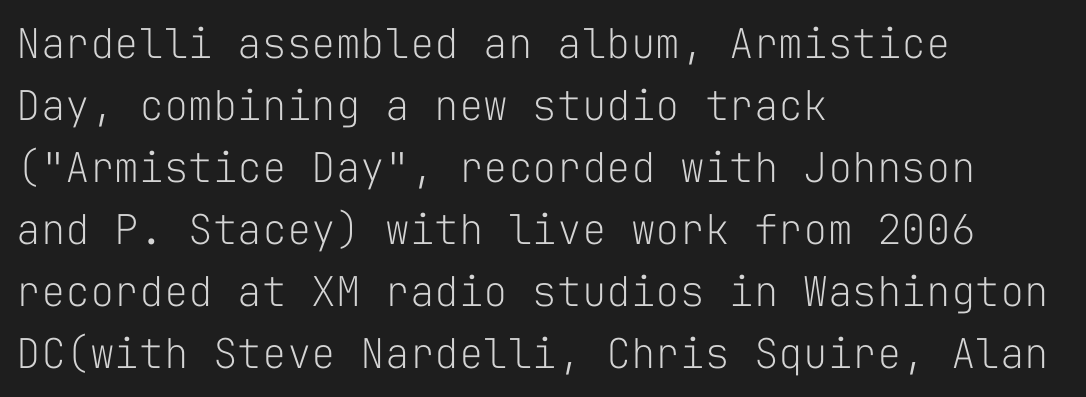
The image shows 41 px light sans-serif type, upright, monospaced; set left-aligned, normal line spacing (1.51x), normal letter spacing, not underlined; low stroke contrast and a medium x-height.
